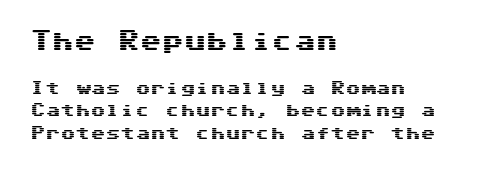
Q: Is the text italic (slanted)? A: No, it is upright.
Q: Is the text underlined? A: No.
Q: How is the paragraph aligned? A: Left-aligned.
Q: Is the spacing between letters normal or unusually wide? A: Normal.
Q: Is the spacing between lines tight, normal or loose? A: Normal.
Q: Which block of text is set in a larger size, the first (top) or the second (bottom)? A: The first (top) one.
